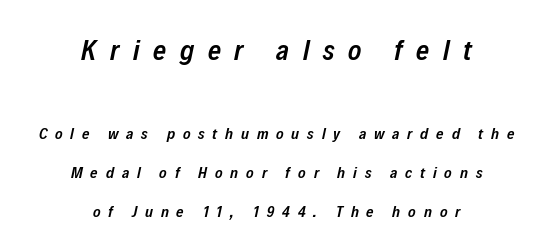
The image shows 28 px semibold, condensed type, italic (leaning right); set centered, loose line spacing (2.44x), unusually wide letter spacing (+0.49 em), not underlined; the first (top) block is 1.75x larger; low stroke contrast and a medium x-height.
